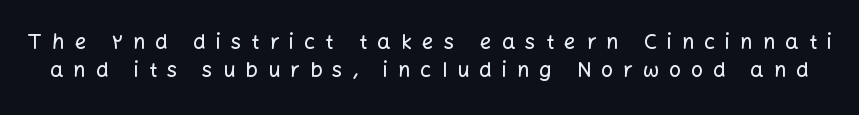
Q: Is the text italic (slanted)? A: No, it is upright.
Q: Is the text underlined? A: No.
Q: Is the spacing between letters normal or unusually wide? A: Unusually wide.
Q: Is the spacing between lines tight, normal or loose? A: Normal.
